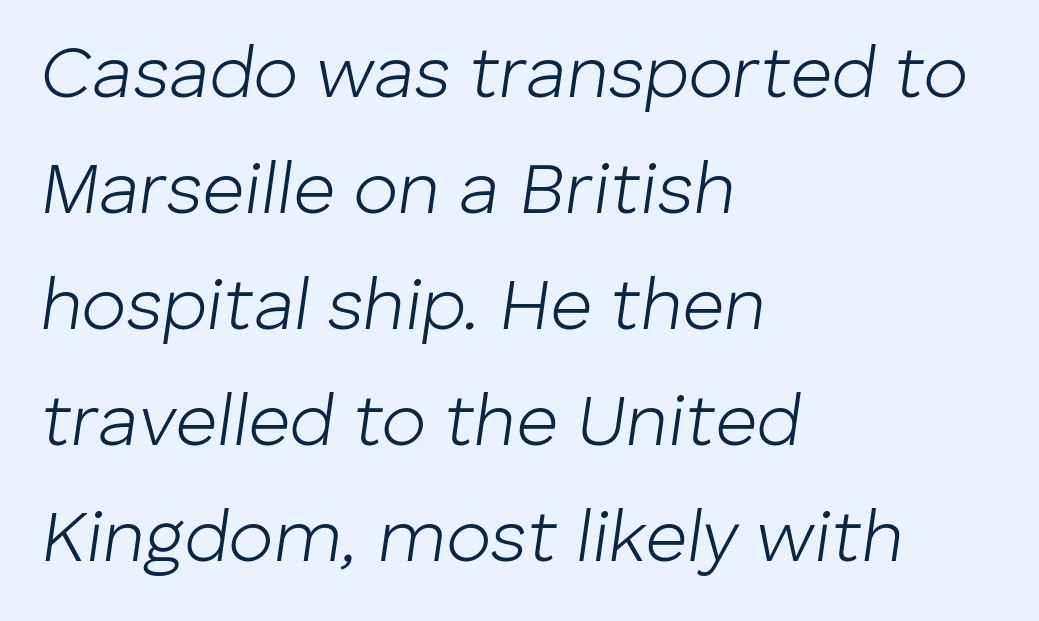
{"italic": "yes", "lean": "right", "slant_degrees": 8, "bold": "no", "weight": "light", "width": "normal", "stroke_contrast": "low", "x_height": "medium", "monospaced": "no", "underline": "no", "align": "left", "line_spacing": "normal", "line_spacing_ratio": 1.59, "letter_spacing": "normal", "letter_spacing_em": 0.0, "glyph_px": 73}
